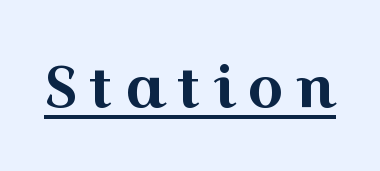
The image shows 58 px wide serif type, upright; set underlined; a medium x-height.
